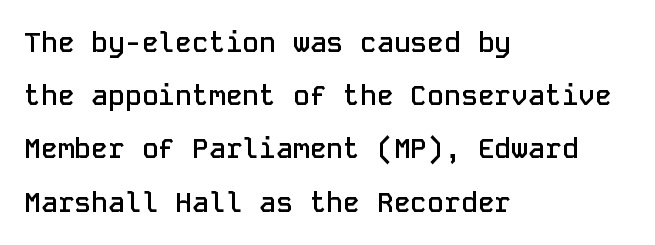
In terms of letterform style, serifs are entirely absent. Whoever set this chose breathing room over compactness in the vertical rhythm. How heavy is the stroke? Medium-heavy — a semibold, shy of bold. A bare baseline throughout the passage. The rendering uses typewriter-style spacing with identical character cells. Visually the block forms a straight wall on the left and a jagged coastline on the right.
